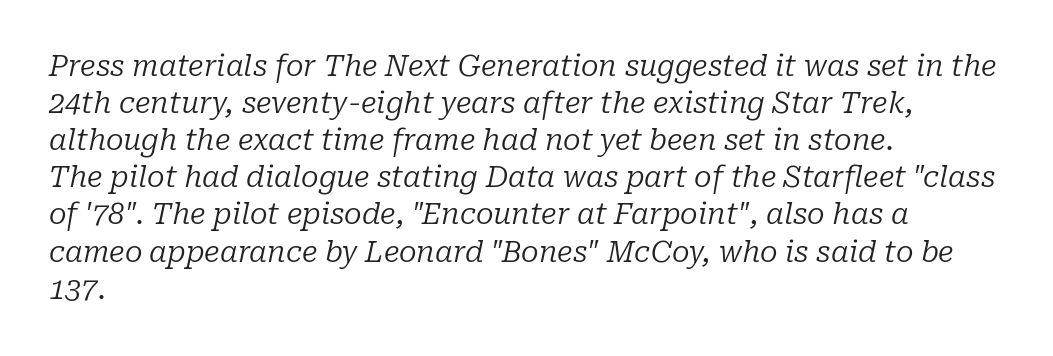
Q: Is the text bold? A: No.
Q: Is the text italic (slanted)? A: Yes, it leans right by about 10 degrees.
Q: Is the typeface a serif or a sans-serif typeface? A: Serif.
Q: Is the text underlined? A: No.
Q: How is the paragraph aligned? A: Left-aligned.
Q: Is the spacing between letters normal or unusually wide? A: Normal.
Q: Is the spacing between lines tight, normal or loose? A: Normal.
Q: Width (condensed, normal, or wide)? A: Normal.
Q: Stroke contrast? A: Low.
Q: x-height? A: Medium.
Q: Monospaced? A: No.
